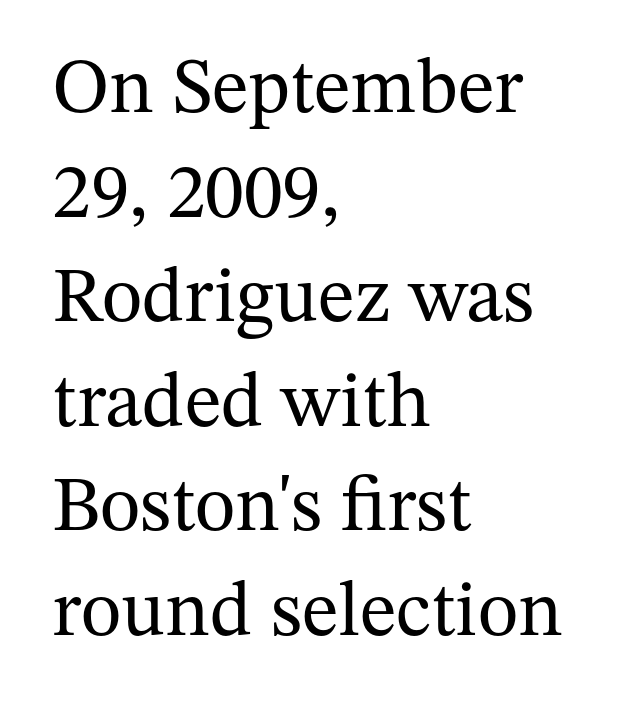
Q: Is the text bold? A: No.
Q: Is the text italic (slanted)? A: No, it is upright.
Q: Is the typeface a serif or a sans-serif typeface? A: Serif.
Q: Is the text underlined? A: No.
Q: How is the paragraph aligned? A: Left-aligned.
Q: Is the spacing between letters normal or unusually wide? A: Normal.
Q: Is the spacing between lines tight, normal or loose? A: Normal.
Q: Width (condensed, normal, or wide)? A: Normal.
Q: Stroke contrast? A: Medium.
Q: x-height? A: Medium.
Q: Monospaced? A: No.
